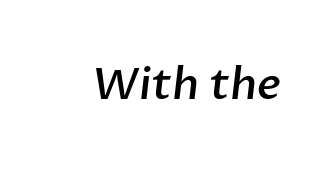
Type style note: lacks serifs. Is the type bold? Partly — it's a semibold, heavier than regular but not fully bold. A typesetter would call this proportional, since set widths differ per character. Check the space under the baseline: it is left empty. The letterforms sit shoulder to shoulder at normal distance.
